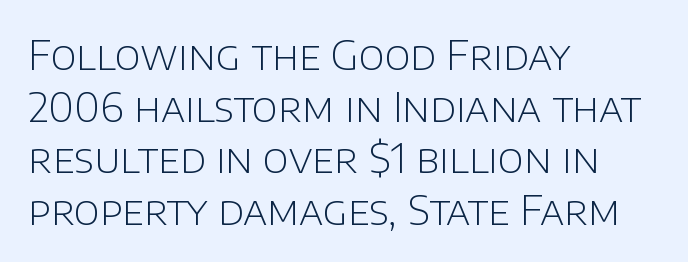
{"serif": "no", "italic": "no", "bold": "no", "weight": "light", "width": "normal", "stroke_contrast": "low", "x_height": "large", "monospaced": "no", "underline": "no", "align": "left", "line_spacing": "normal", "line_spacing_ratio": 1.29, "letter_spacing": "normal", "letter_spacing_em": 0.0, "glyph_px": 40}
